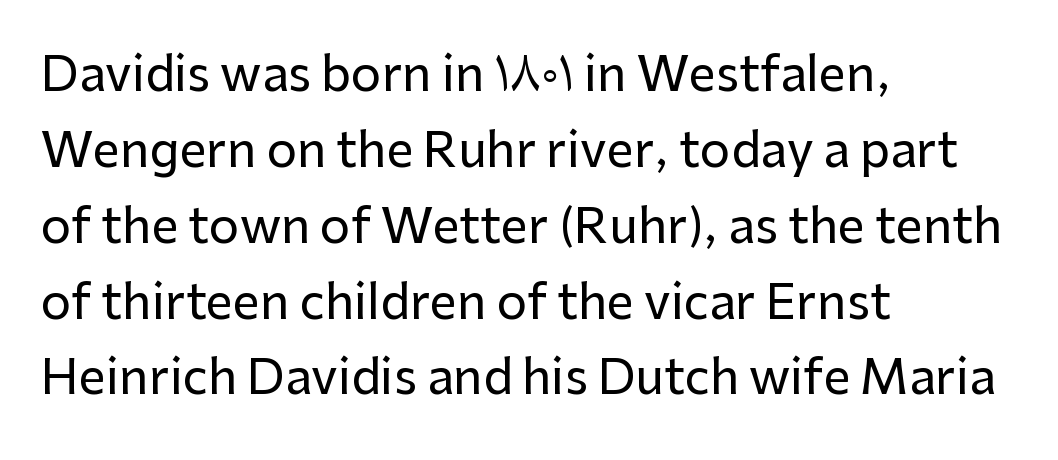
Q: Is the text italic (slanted)? A: No, it is upright.
Q: Is the typeface a serif or a sans-serif typeface? A: Sans-serif.
Q: Is the text underlined? A: No.
Q: How is the paragraph aligned? A: Left-aligned.
Q: Is the spacing between letters normal or unusually wide? A: Normal.
Q: Is the spacing between lines tight, normal or loose? A: Normal.
Q: Width (condensed, normal, or wide)? A: Normal.
Q: Stroke contrast? A: Low.
Q: x-height? A: Medium.
Q: Monospaced? A: No.
